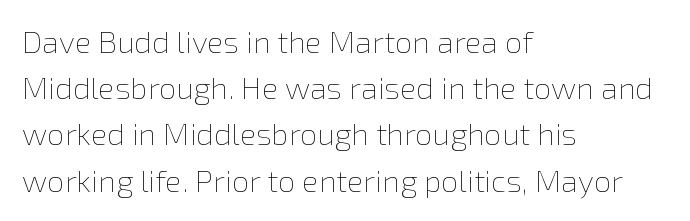
Q: Is the text bold? A: No.
Q: Is the text italic (slanted)? A: No, it is upright.
Q: Is the text underlined? A: No.
Q: How is the paragraph aligned? A: Left-aligned.
Q: Is the spacing between letters normal or unusually wide? A: Normal.
Q: Is the spacing between lines tight, normal or loose? A: Normal.
Q: Width (condensed, normal, or wide)? A: Normal.
Q: Stroke contrast? A: Low.
Q: x-height? A: Medium.
Q: Monospaced? A: No.
